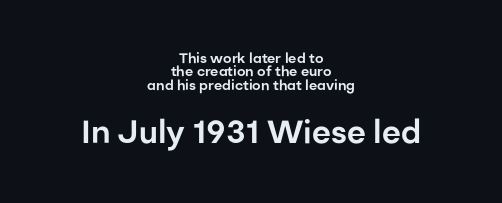
Honestly, the rows look squashed on top of each other. Reading down the block, each line starts at a different indent, mirrored at its end. The area under the type is left untouched. These lines are rendered in a variable-pitch font. Which of the two is more prominent by size? The second, at the bottom.
